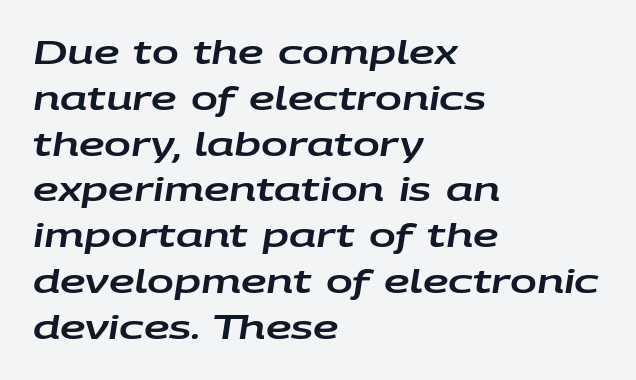
{"italic": "yes", "lean": "right", "slant_degrees": 9, "width": "wide", "stroke_contrast": "low", "x_height": "large", "monospaced": "no", "underline": "no", "align": "left", "line_spacing": "normal", "line_spacing_ratio": 1.43, "letter_spacing": "normal", "letter_spacing_em": 0.0, "glyph_px": 32}
